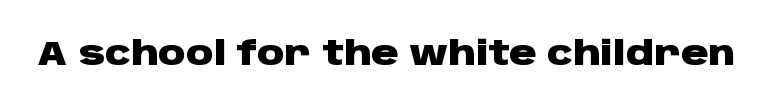
The letters stand straight up with perfectly vertical stems. The letters are bold, with thick, heavy strokes. Is this a fixed-width face? No — the glyphs have proportional, varying widths. Check where the strokes stop: nothing finishes them off — pure sans. Glance below the letters and you will spot only blank space. Letter spacing: default.
